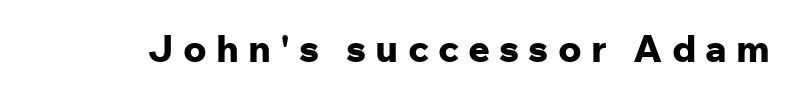
The image shows 38 px bold sans-serif type, upright; set unusually wide letter spacing (+0.24 em), not underlined; low stroke contrast and a medium x-height.
